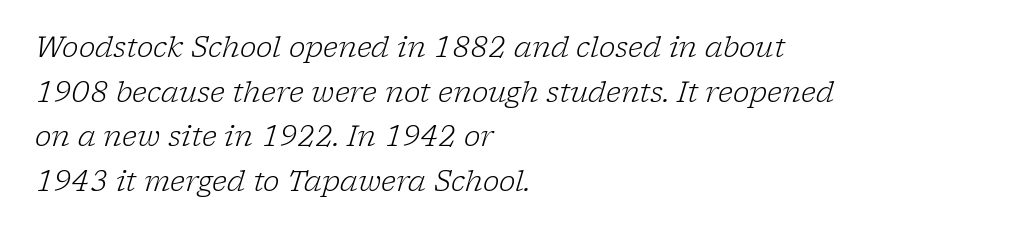
The strokes are not fattened; the text isn't bold. The vertical gap from one line to the next is medium. Think of a printed novel: that variable character pitch is what you see here. Posture: slanted. Descenders hang freely into open space.
